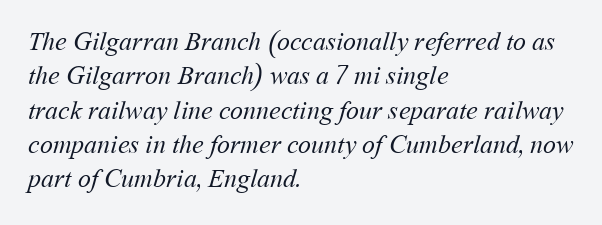
Q: Is the text bold? A: No.
Q: Is the text underlined? A: No.
Q: How is the paragraph aligned? A: Left-aligned.
Q: Is the spacing between letters normal or unusually wide? A: Normal.
Q: Is the spacing between lines tight, normal or loose? A: Normal.
